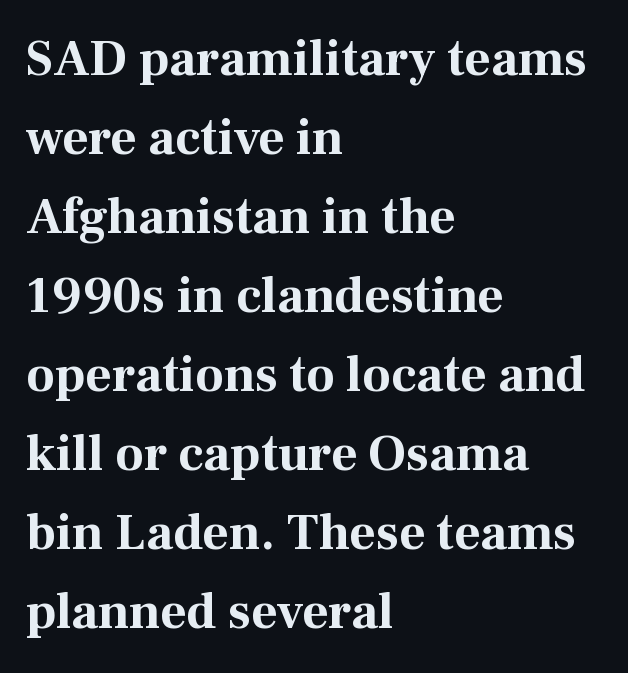
{"serif": "yes", "italic": "no", "bold": "yes", "weight": "bold", "width": "normal", "stroke_contrast": "medium", "x_height": "medium", "monospaced": "no", "underline": "no", "align": "left", "line_spacing": "normal", "line_spacing_ratio": 1.55, "letter_spacing": "normal", "letter_spacing_em": 0.0, "glyph_px": 51}
